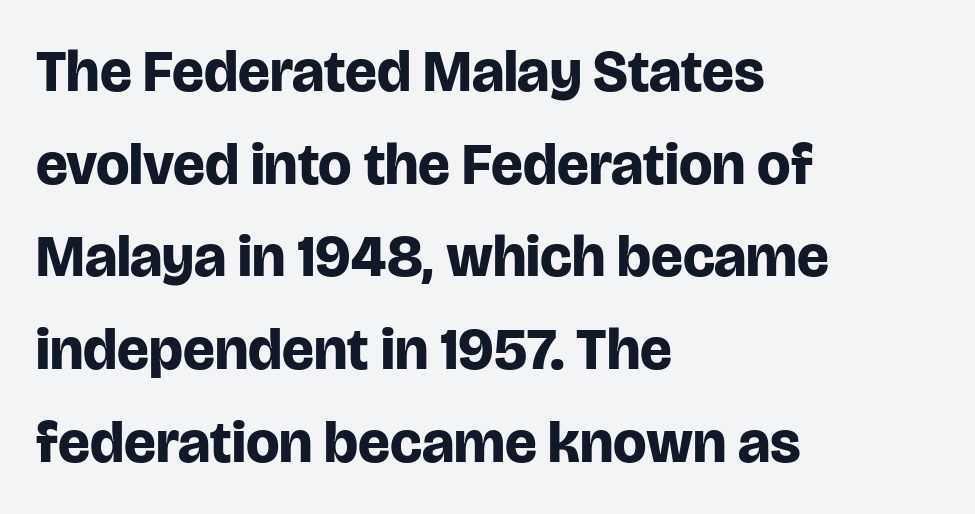
{"serif": "no", "italic": "no", "bold": "yes", "weight": "bold", "width": "normal", "stroke_contrast": "low", "x_height": "large", "monospaced": "no", "underline": "no", "align": "left", "line_spacing": "normal", "line_spacing_ratio": 1.57, "letter_spacing": "normal", "letter_spacing_em": 0.0, "glyph_px": 59}
